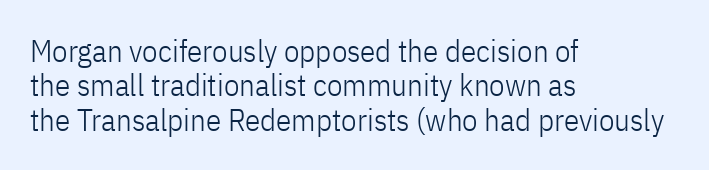
The image shows 31 px light, condensed sans-serif type, upright; set left-aligned, tight line spacing (1.11x), normal letter spacing, not underlined; low stroke contrast and a medium x-height.
